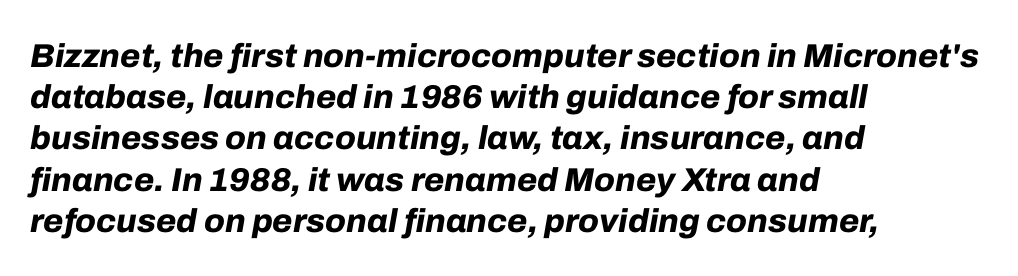
Yep, that's italic — everything's leaning. Every row of glyphs begins at an identical x-position on the left. The type is set solid horizontally, with unmodified tracking. Does the leading feel generous? No, just average. Bold? Absolutely — the strokes are thick and heavy. The area under the type is left untouched.
